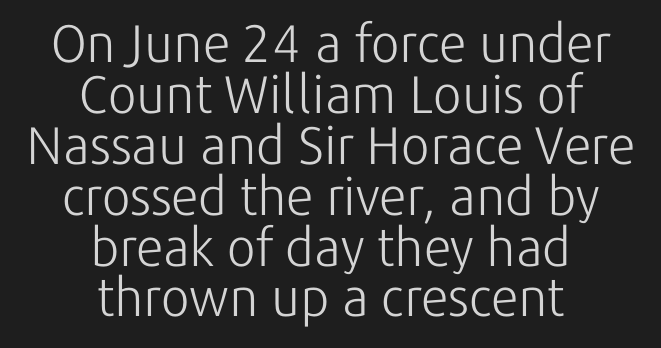
Q: Is the text bold? A: No.
Q: Is the text italic (slanted)? A: No, it is upright.
Q: Is the typeface a serif or a sans-serif typeface? A: Sans-serif.
Q: Is the text underlined? A: No.
Q: How is the paragraph aligned? A: Centered.
Q: Is the spacing between letters normal or unusually wide? A: Normal.
Q: Is the spacing between lines tight, normal or loose? A: Tight.
Q: Width (condensed, normal, or wide)? A: Normal.
Q: Stroke contrast? A: Low.
Q: x-height? A: Medium.
Q: Monospaced? A: No.
